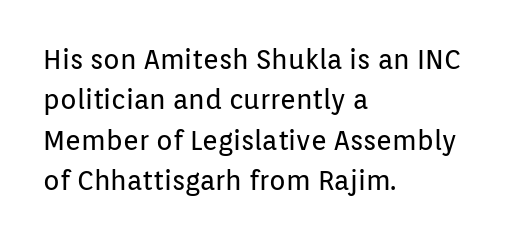
The passage shown stacks its lines at a standard gap. Students, note that the glyphs here touch the page at normal intervals. This reads as an unemphasized weight, regular at the heaviest. Typeset ragged right — the left edge is the straight one. No italicization has been applied; the sample stays upright.
